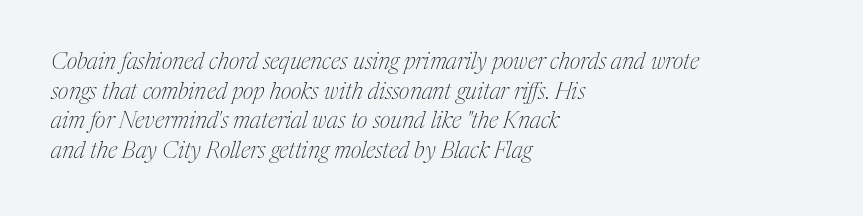
{"italic": "yes", "lean": "right", "slant_degrees": 17, "bold": "no", "underline": "no", "align": "left", "line_spacing": "normal", "line_spacing_ratio": 1.29, "letter_spacing": "normal", "letter_spacing_em": 0.0, "glyph_px": 23}
